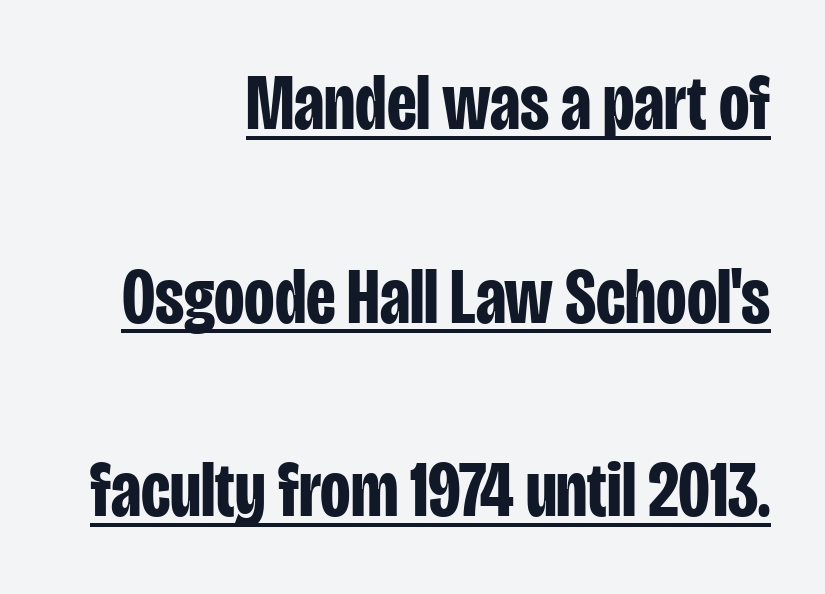
You could call the tracking neutral — neither tight nor loose. The passage is arranged like a letterhead date or caption credit — flush right. Leading is clearly above the norm, producing a sparse column. The designer went with a sans here, leaving each stem footless. Spacing verdict: proportional, widths tailored to each character. Decoration check: the copy is underlined.
